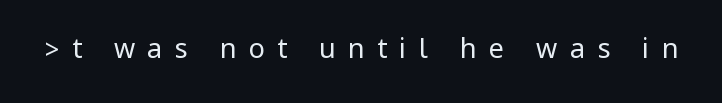
Q: Is the text bold? A: No.
Q: Is the text italic (slanted)? A: No, it is upright.
Q: Is the text underlined? A: No.
Q: Is the spacing between letters normal or unusually wide? A: Unusually wide.
